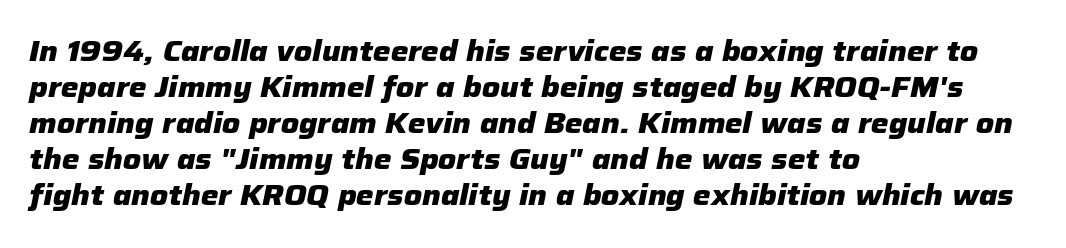
Slanted lettering throughout. The face used here is proportionally spaced, like ordinary book or web type. Baseline-to-baseline distance is the conventional proportion of letter height. The area under the type is left untouched.
